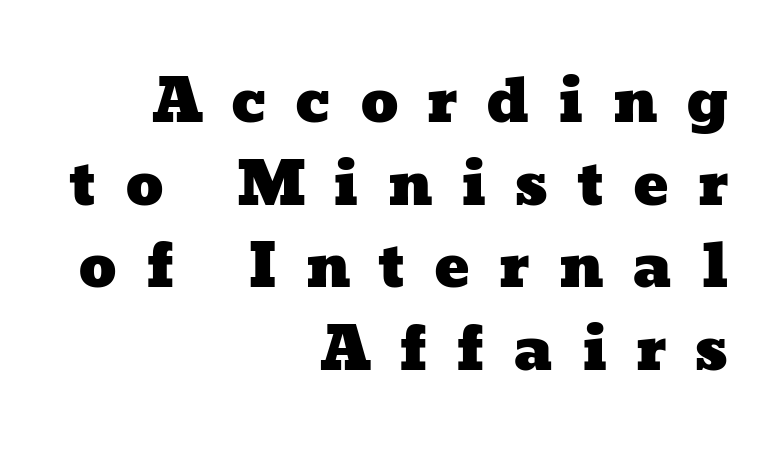
Q: Is the text underlined? A: No.
Q: How is the paragraph aligned? A: Right-aligned.
Q: Is the spacing between letters normal or unusually wide? A: Unusually wide.
Q: Is the spacing between lines tight, normal or loose? A: Normal.
Q: Width (condensed, normal, or wide)? A: Wide.
Q: Stroke contrast? A: Low.
Q: x-height? A: Medium.
Q: Monospaced? A: No.
